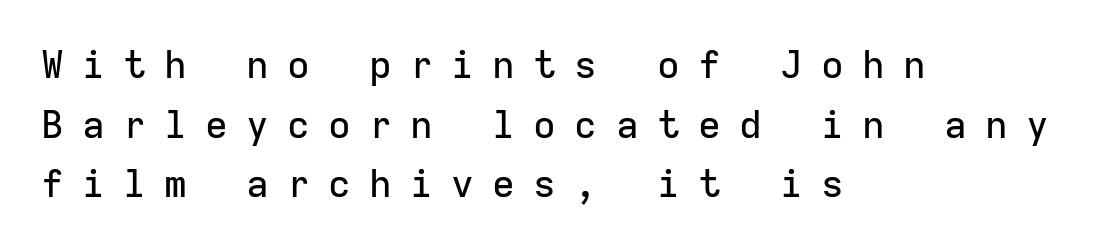
Each letter, wide or thin by design, is forced into the same width here. Successive baselines arrive at the customary interval. Observe the absence of serifs on each vertical stroke in this sample. Reading down the block, your eye returns to a fixed left position each line. There is plenty of visible air inserted between adjacent glyphs.
